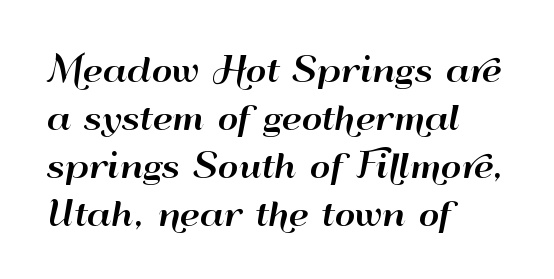
Compared with a centered layout, this one pins lines to the left instead. Looks like regular typesetting: each glyph gets only the width it needs. Horizontal bands of white between lines are of average thickness. Rule under the text: the space is simply empty.
